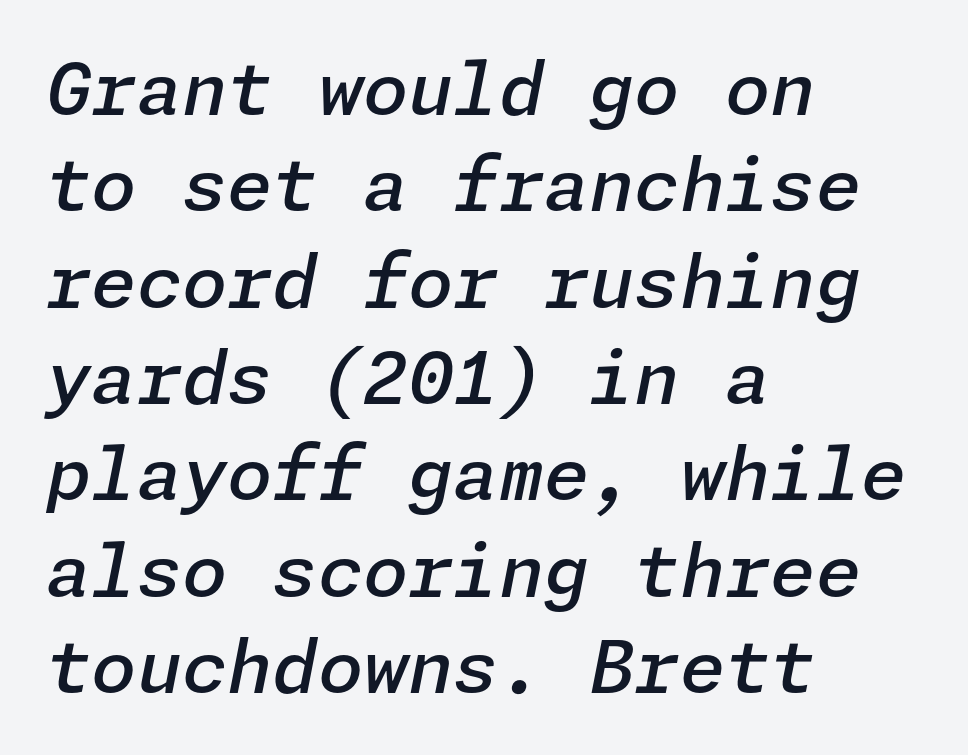
Q: Is the text bold? A: Semi-bold.
Q: Is the text italic (slanted)? A: Yes, it leans right by about 11 degrees.
Q: Is the text underlined? A: No.
Q: How is the paragraph aligned? A: Left-aligned.
Q: Is the spacing between letters normal or unusually wide? A: Normal.
Q: Is the spacing between lines tight, normal or loose? A: Normal.
Q: Width (condensed, normal, or wide)? A: Normal.
Q: Stroke contrast? A: Low.
Q: x-height? A: Medium.
